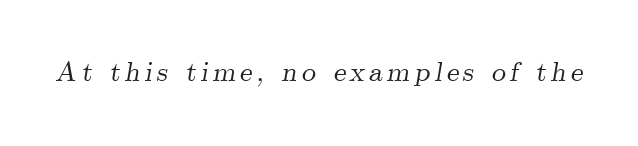
Q: Is the text italic (slanted)? A: Yes, it leans right by about 9 degrees.
Q: Is the typeface a serif or a sans-serif typeface? A: Serif.
Q: Is the text underlined? A: No.
Q: Width (condensed, normal, or wide)? A: Normal.
Q: Stroke contrast? A: Medium.
Q: x-height? A: Small.
Q: Monospaced? A: No.
